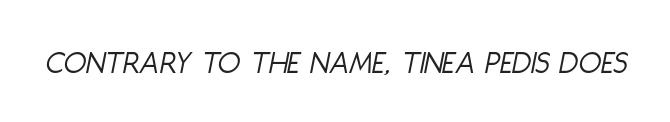
The type is set solid horizontally, with unmodified tracking. Note the varied advance widths — an 'i' is clearly narrower than an 'm'. The strokes carry an ordinary text weight at most. Italic: yes, the glyphs are oblique. Underline: absent.
